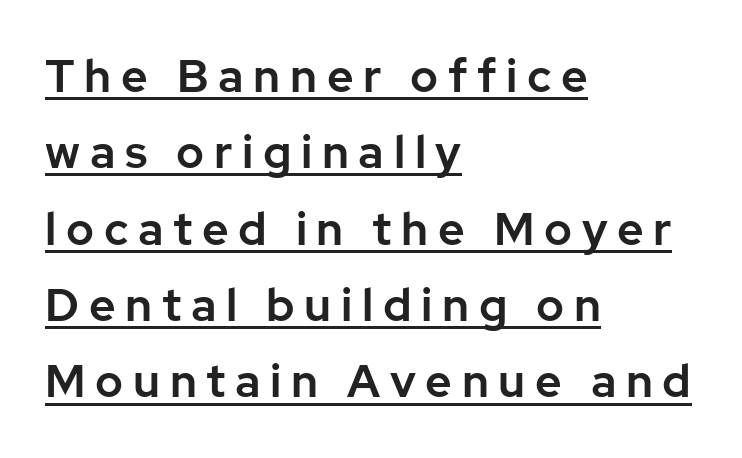
{"serif": "no", "italic": "no", "width": "normal", "stroke_contrast": "low", "x_height": "medium", "monospaced": "no", "underline": "yes", "align": "left", "line_spacing": "normal", "line_spacing_ratio": 1.66, "letter_spacing": "wide", "letter_spacing_em": 0.21, "glyph_px": 46}
